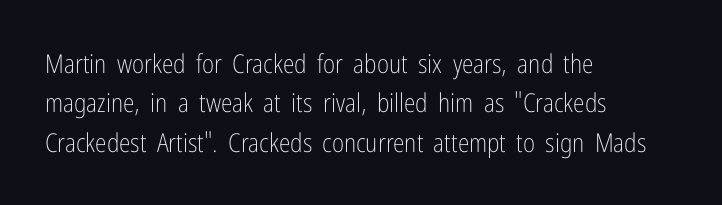
A typesetter would mark this as roman, not italic. Does the leading feel generous? No, just average. The typesetter chose a ragged-right arrangement here. The gaps between neighbouring characters are ordinary and unremarkable. Is this a heavy cut? Hardly; it is regular or lighter. The space directly below the letters is spotless.
